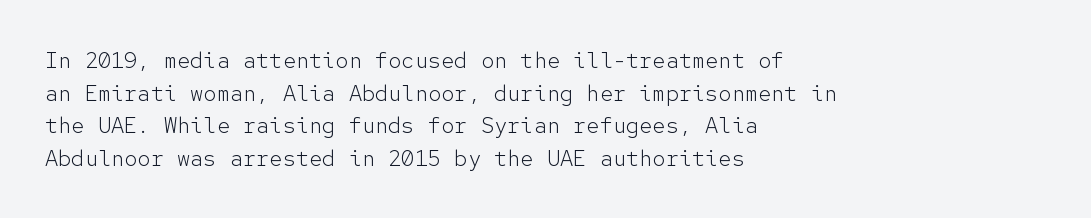
Q: Is the text bold? A: No.
Q: Is the text italic (slanted)? A: No, it is upright.
Q: Is the text underlined? A: No.
Q: How is the paragraph aligned? A: Left-aligned.
Q: Is the spacing between letters normal or unusually wide? A: Normal.
Q: Is the spacing between lines tight, normal or loose? A: Normal.
